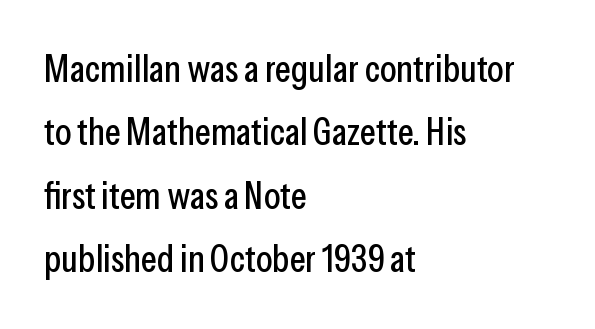
Compared with typical body copy, the letter spacing here is the same. Leftover space on each line is placed entirely after the last word. You can tell it's not italic because the verticals are truly vertical. Font category for this specimen: sans-serif. Looks like regular typesetting: each glyph gets only the width it needs. Descender tails drop into unmarked territory.
